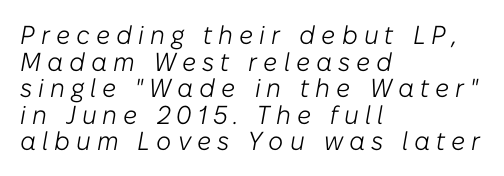
The image shows 26 px text type, italic (leaning right); set left-aligned, tight line spacing (1.02x), unusually wide letter spacing (+0.23 em), not underlined.
